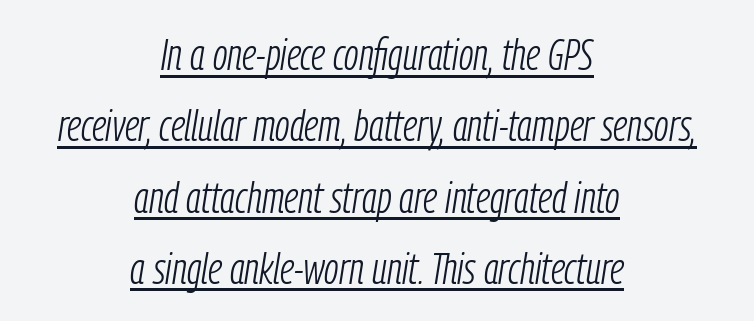
{"italic": "yes", "lean": "right", "slant_degrees": 9, "bold": "no", "weight": "light", "width": "condensed", "stroke_contrast": "low", "x_height": "medium", "monospaced": "no", "underline": "yes", "align": "center", "line_spacing": "normal", "line_spacing_ratio": 1.62, "letter_spacing": "normal", "letter_spacing_em": 0.0, "glyph_px": 44}
